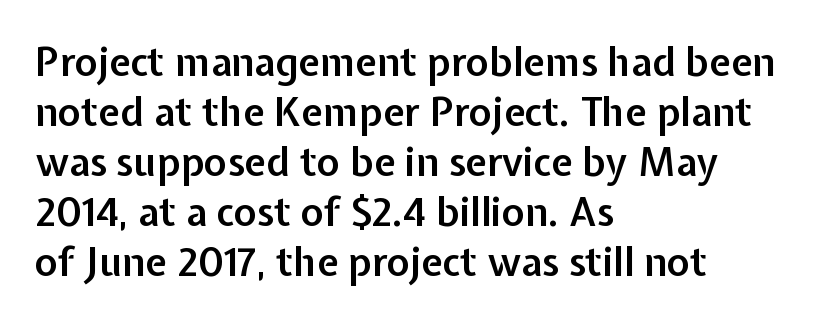
A typesetter would call this proportional, since set widths differ per character. The rendering shows plain stroke endings on the letterforms — a sans-serif design. Notice how the passage keeps a crisp vertical edge on the left only. There is no visible air inserted between adjacent glyphs. This is the regular roman posture of the typeface. The characters look somewhat weighty, a semibold short of true bold.
